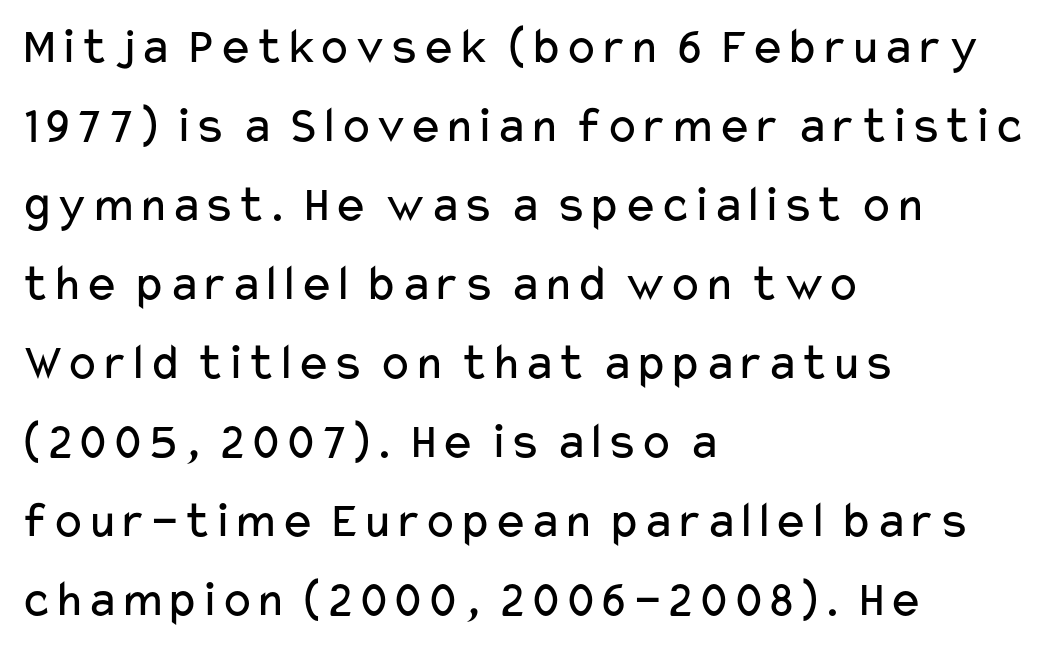
These lines are rendered in a variable-pitch font. What stands out about the letter spacing? Nothing — it is the standard amount. Summary of weight: not heavy and not bold. In terms of leading, this rendering sits right in the middle.
